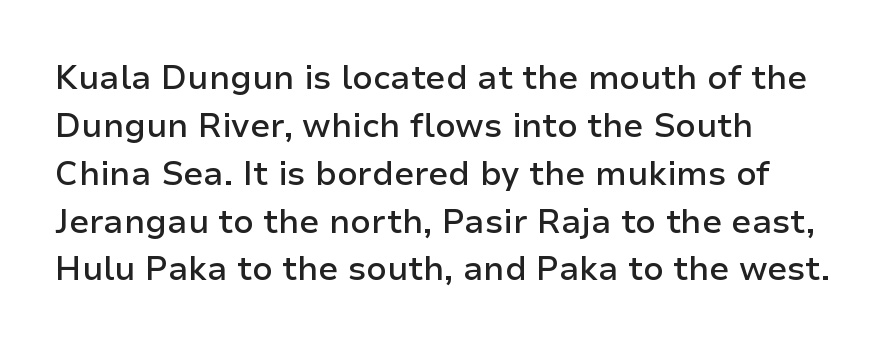
Q: Is the text bold? A: Semi-bold.
Q: Is the text italic (slanted)? A: No, it is upright.
Q: Is the typeface a serif or a sans-serif typeface? A: Sans-serif.
Q: Is the text underlined? A: No.
Q: How is the paragraph aligned? A: Left-aligned.
Q: Is the spacing between letters normal or unusually wide? A: Normal.
Q: Is the spacing between lines tight, normal or loose? A: Normal.
Q: Width (condensed, normal, or wide)? A: Normal.
Q: Stroke contrast? A: Low.
Q: x-height? A: Medium.
Q: Monospaced? A: No.
